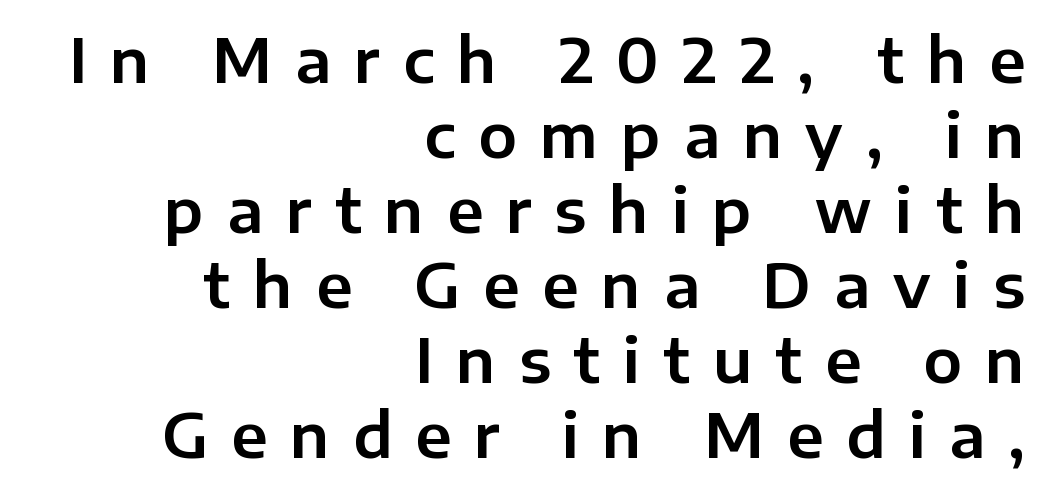
The image shows 62 px sans-serif type, upright; set right-aligned, line spacing 1.21x, unusually wide letter spacing (+0.37 em), not underlined; low stroke contrast and a medium x-height.
